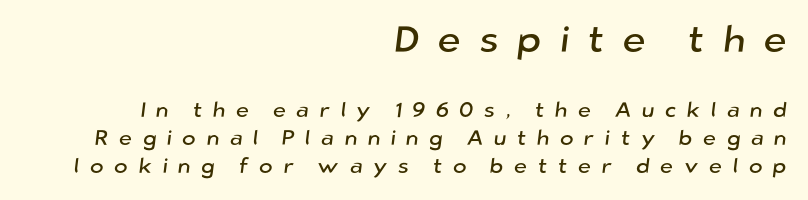
Q: Is the typeface a serif or a sans-serif typeface? A: Sans-serif.
Q: Is the text underlined? A: No.
Q: How is the paragraph aligned? A: Right-aligned.
Q: Is the spacing between letters normal or unusually wide? A: Unusually wide.
Q: Is the spacing between lines tight, normal or loose? A: Normal.
Q: Which block of text is set in a larger size, the first (top) or the second (bottom)? A: The first (top) one.
Q: Width (condensed, normal, or wide)? A: Normal.
Q: Stroke contrast? A: Low.
Q: x-height? A: Medium.
Q: Monospaced? A: No.
